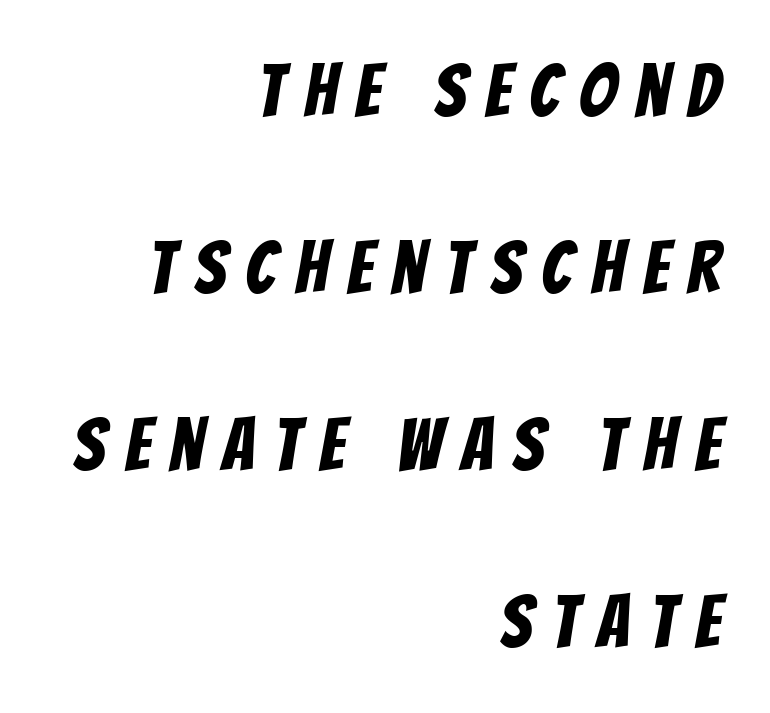
Q: Is the typeface a serif or a sans-serif typeface? A: Sans-serif.
Q: Is the text underlined? A: No.
Q: How is the paragraph aligned? A: Right-aligned.
Q: Is the spacing between letters normal or unusually wide? A: Unusually wide.
Q: Is the spacing between lines tight, normal or loose? A: Loose.
Q: Width (condensed, normal, or wide)? A: Condensed.
Q: Stroke contrast? A: Low.
Q: x-height? A: Large.
Q: Monospaced? A: No.
